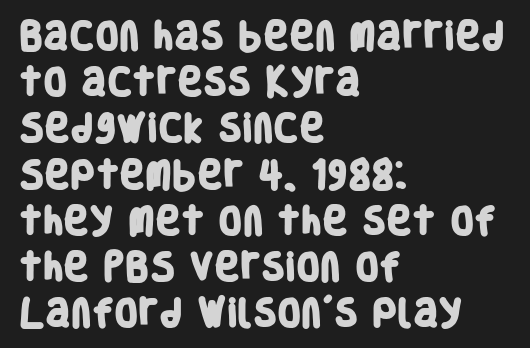
As a designer I'd log this as weight 700, bold. The passage shown stacks its lines at a standard gap. The rendering uses natural spacing where letterforms have individual widths. Compared with a centered layout, this one pins lines to the left instead. The space directly below the letters is spotless. Grotesque or geometric, the face here clearly has no serifs.
